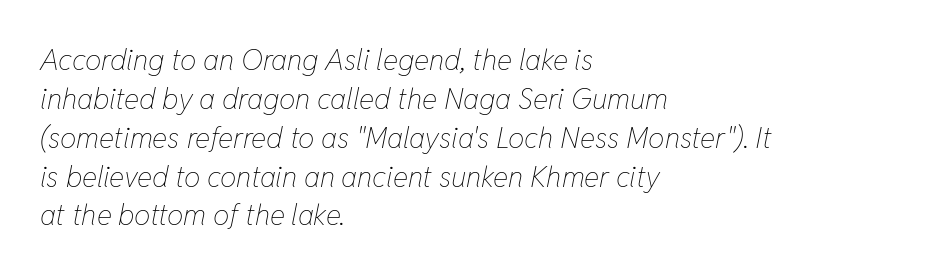
{"italic": "yes", "lean": "right", "slant_degrees": 11, "bold": "no", "weight": "thin", "width": "condensed", "stroke_contrast": "low", "x_height": "medium", "monospaced": "no", "underline": "no", "align": "left", "line_spacing": "normal", "line_spacing_ratio": 1.34, "letter_spacing": "normal", "letter_spacing_em": 0.0, "glyph_px": 29}
